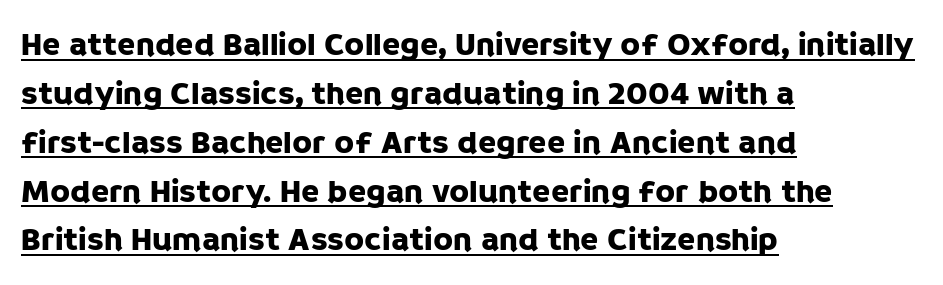
Q: Is the text italic (slanted)? A: No, it is upright.
Q: Is the typeface a serif or a sans-serif typeface? A: Sans-serif.
Q: Is the text underlined? A: Yes.
Q: How is the paragraph aligned? A: Left-aligned.
Q: Is the spacing between letters normal or unusually wide? A: Normal.
Q: Is the spacing between lines tight, normal or loose? A: Normal.
Q: Width (condensed, normal, or wide)? A: Normal.
Q: Stroke contrast? A: Low.
Q: x-height? A: Large.
Q: Monospaced? A: No.
